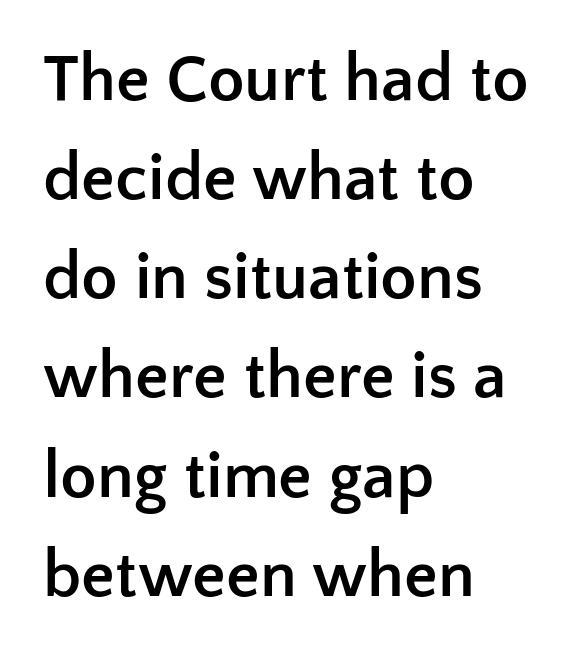
Notice how the passage keeps a crisp vertical edge on the left only. Standard letterfit; no display-style spreading of the glyphs. Heavy-handed strokes throughout: this text is bold. Type without underlining. The font's upright variant was chosen for this text. Baseline-to-baseline distance is the conventional proportion of letter height.
